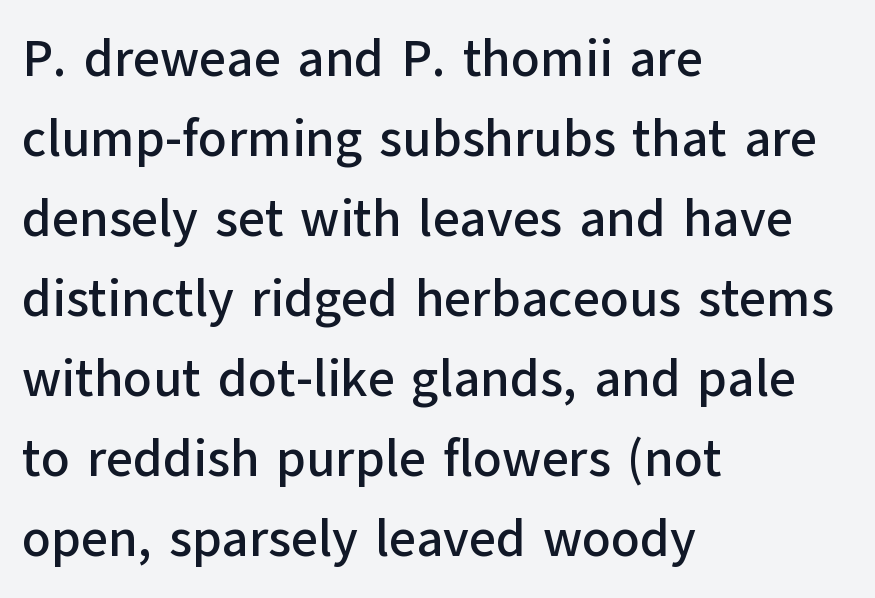
The image shows 52 px sans-serif type, upright; set left-aligned, normal line spacing (1.54x), normal letter spacing, not underlined; low stroke contrast and a medium x-height.
